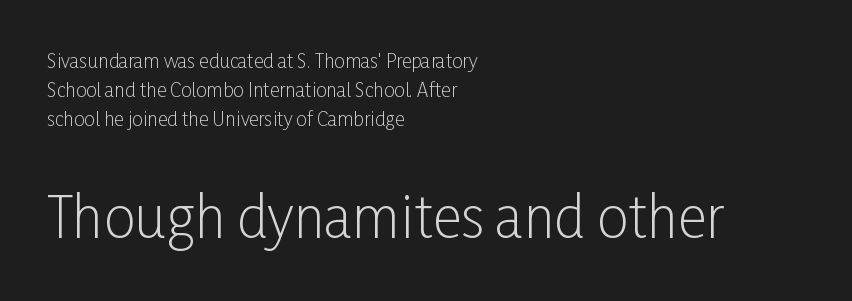
{"serif": "no", "italic": "no", "bold": "no", "weight": "light", "width": "condensed", "stroke_contrast": "low", "x_height": "medium", "monospaced": "no", "underline": "no", "align": "left", "line_spacing": "normal", "line_spacing_ratio": 1.52, "letter_spacing": "normal", "letter_spacing_em": 0.0, "larger_block": "second", "size_ratio": 2.95, "glyph_px": 56}
